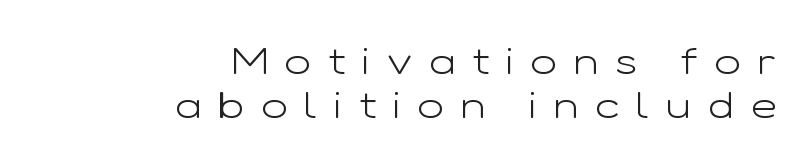
Q: Is the text bold? A: No.
Q: Is the text italic (slanted)? A: No, it is upright.
Q: Is the typeface a serif or a sans-serif typeface? A: Sans-serif.
Q: Is the text underlined? A: No.
Q: How is the paragraph aligned? A: Right-aligned.
Q: Is the spacing between letters normal or unusually wide? A: Unusually wide.
Q: Is the spacing between lines tight, normal or loose? A: Tight.
Q: Width (condensed, normal, or wide)? A: Wide.
Q: Stroke contrast? A: Low.
Q: x-height? A: Medium.
Q: Monospaced? A: No.
